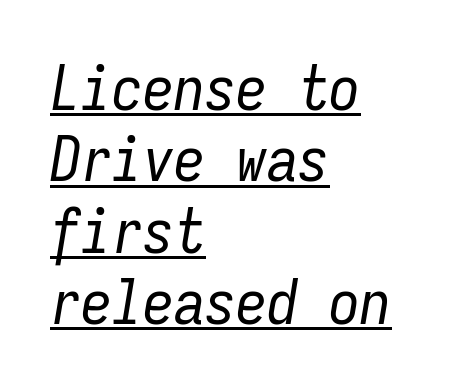
Q: Is the text bold? A: No.
Q: Is the text italic (slanted)? A: Yes, it leans right by about 9 degrees.
Q: Is the text underlined? A: Yes.
Q: How is the paragraph aligned? A: Left-aligned.
Q: Is the spacing between letters normal or unusually wide? A: Normal.
Q: Is the spacing between lines tight, normal or loose? A: Tight.
Q: Width (condensed, normal, or wide)? A: Condensed.
Q: Stroke contrast? A: Low.
Q: x-height? A: Medium.
Q: Monospaced? A: Yes.
